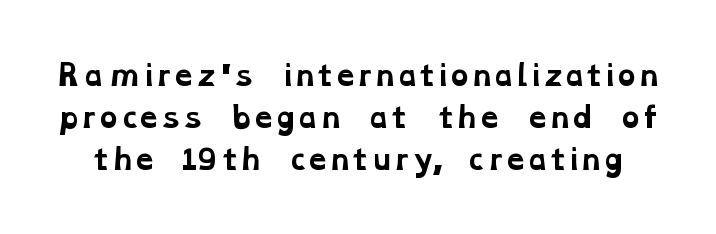
Q: Is the text bold? A: Yes.
Q: Is the typeface a serif or a sans-serif typeface? A: Serif.
Q: Is the text underlined? A: No.
Q: Is the spacing between letters normal or unusually wide? A: Normal.
Q: Is the spacing between lines tight, normal or loose? A: Normal.
Q: Width (condensed, normal, or wide)? A: Wide.
Q: Stroke contrast? A: Low.
Q: x-height? A: Medium.
Q: Monospaced? A: No.
